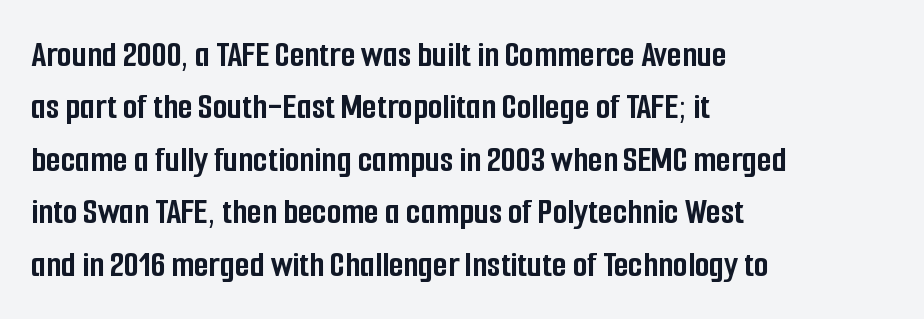
Q: Is the text bold? A: Yes.
Q: Is the text italic (slanted)? A: No, it is upright.
Q: Is the typeface a serif or a sans-serif typeface? A: Sans-serif.
Q: Is the text underlined? A: No.
Q: How is the paragraph aligned? A: Left-aligned.
Q: Is the spacing between letters normal or unusually wide? A: Normal.
Q: Is the spacing between lines tight, normal or loose? A: Normal.
Q: Width (condensed, normal, or wide)? A: Condensed.
Q: Stroke contrast? A: Low.
Q: x-height? A: Medium.
Q: Monospaced? A: No.
